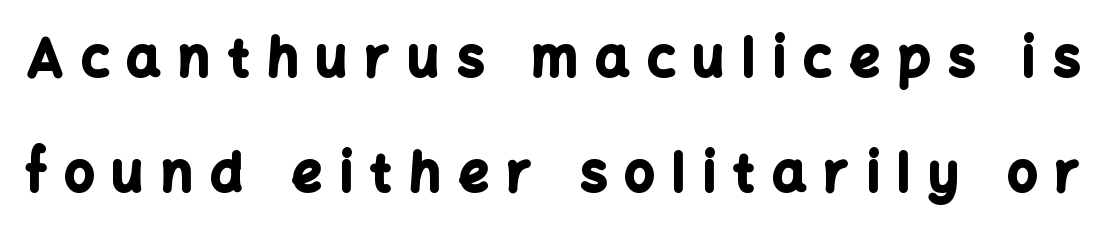
Typesetter's note: full bold, strokes at maximum text heaviness. Students, note that the glyphs here are deliberately spaced far apart. One glance says open: line gaps are wider than usual. The passage shown is typed in a proportional face where columns would drift. Examine the stroke ends and you'll find no serifs. The baseline area is clear.
